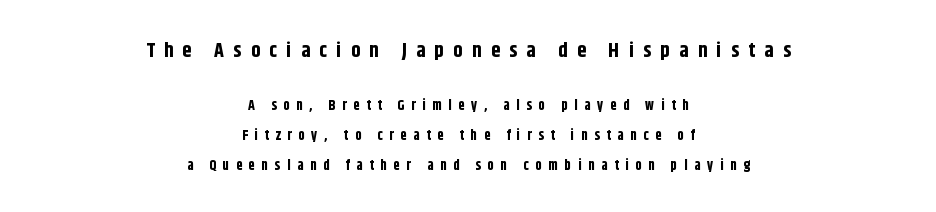
Q: Is the text bold? A: Yes.
Q: Is the text italic (slanted)? A: No, it is upright.
Q: Is the text underlined? A: No.
Q: How is the paragraph aligned? A: Centered.
Q: Is the spacing between letters normal or unusually wide? A: Unusually wide.
Q: Is the spacing between lines tight, normal or loose? A: Loose.
Q: Which block of text is set in a larger size, the first (top) or the second (bottom)? A: The first (top) one.
